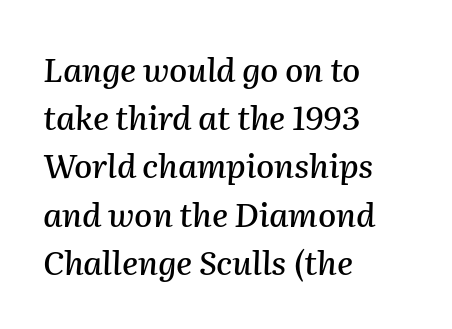
The image shows 33 px text type, italic (leaning right); set left-aligned, normal line spacing (1.46x), normal letter spacing, not underlined; medium stroke contrast and a medium x-height.
